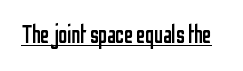
Q: Is the text bold? A: No.
Q: Is the text italic (slanted)? A: No, it is upright.
Q: Is the text underlined? A: Yes.
Q: Is the spacing between letters normal or unusually wide? A: Normal.
